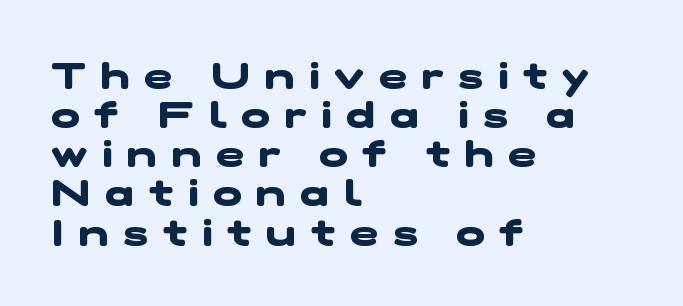
The image shows 38 px heavy, wide sans-serif type; set left-aligned, tight line spacing (1.03x), unusually wide letter spacing (+0.39 em), not underlined; low stroke contrast and a medium x-height.
